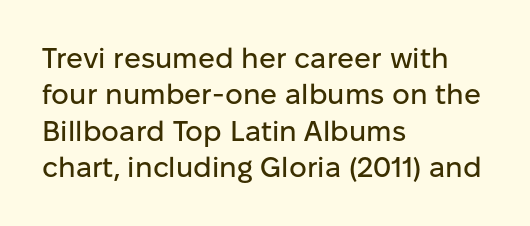
The image shows 28 px sans-serif type, upright; set left-aligned, normal line spacing (1.3x), normal letter spacing, not underlined; low stroke contrast and a medium x-height.
